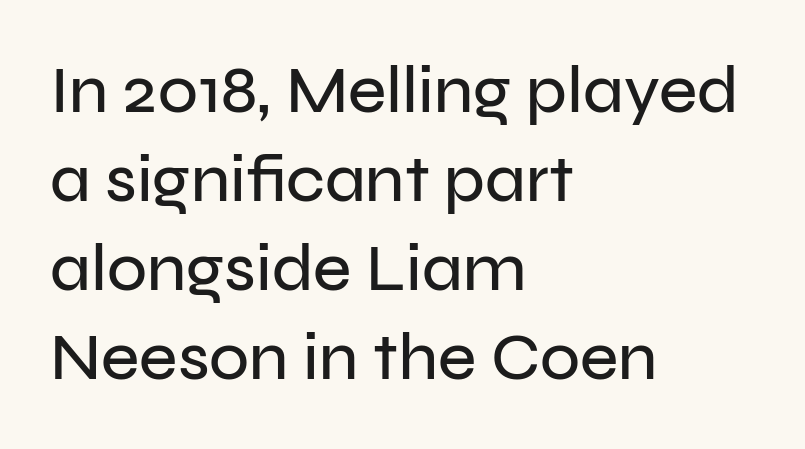
Q: Is the text italic (slanted)? A: No, it is upright.
Q: Is the typeface a serif or a sans-serif typeface? A: Sans-serif.
Q: Is the text underlined? A: No.
Q: How is the paragraph aligned? A: Left-aligned.
Q: Is the spacing between letters normal or unusually wide? A: Normal.
Q: Is the spacing between lines tight, normal or loose? A: Normal.
Q: Width (condensed, normal, or wide)? A: Normal.
Q: Stroke contrast? A: Low.
Q: x-height? A: Medium.
Q: Monospaced? A: No.
